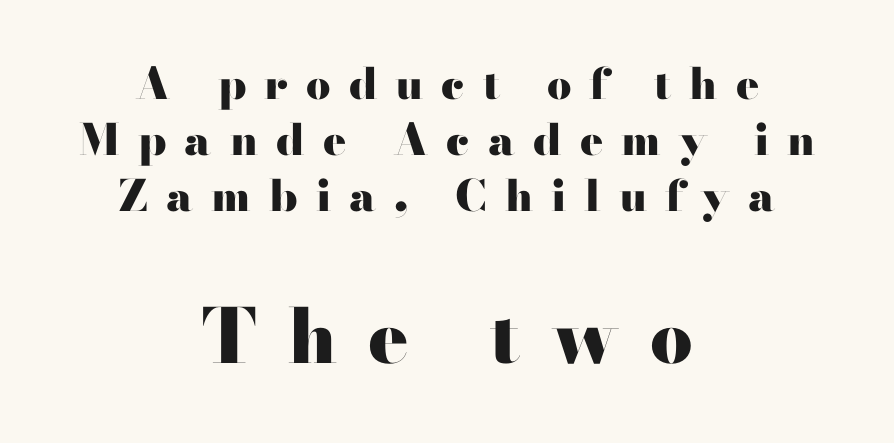
Q: Is the text bold? A: Yes.
Q: Is the text italic (slanted)? A: No, it is upright.
Q: Is the typeface a serif or a sans-serif typeface? A: Serif.
Q: Is the text underlined? A: No.
Q: How is the paragraph aligned? A: Centered.
Q: Is the spacing between letters normal or unusually wide? A: Unusually wide.
Q: Is the spacing between lines tight, normal or loose? A: Normal.
Q: Which block of text is set in a larger size, the first (top) or the second (bottom)? A: The second (bottom) one.
Q: Width (condensed, normal, or wide)? A: Wide.
Q: Stroke contrast? A: High.
Q: x-height? A: Small.
Q: Monospaced? A: No.
